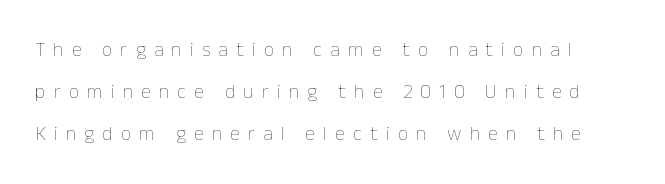
{"italic": "no", "bold": "no", "underline": "no", "line_spacing": "loose", "line_spacing_ratio": 2.1, "letter_spacing": "wide", "letter_spacing_em": 0.41, "glyph_px": 20}
